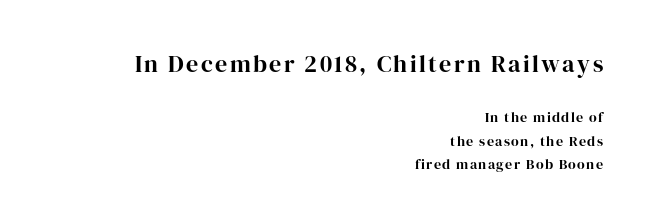
{"italic": "no", "underline": "no", "align": "right", "line_spacing": "normal", "line_spacing_ratio": 1.67, "larger_block": "first", "size_ratio": 1.71, "glyph_px": 24}
